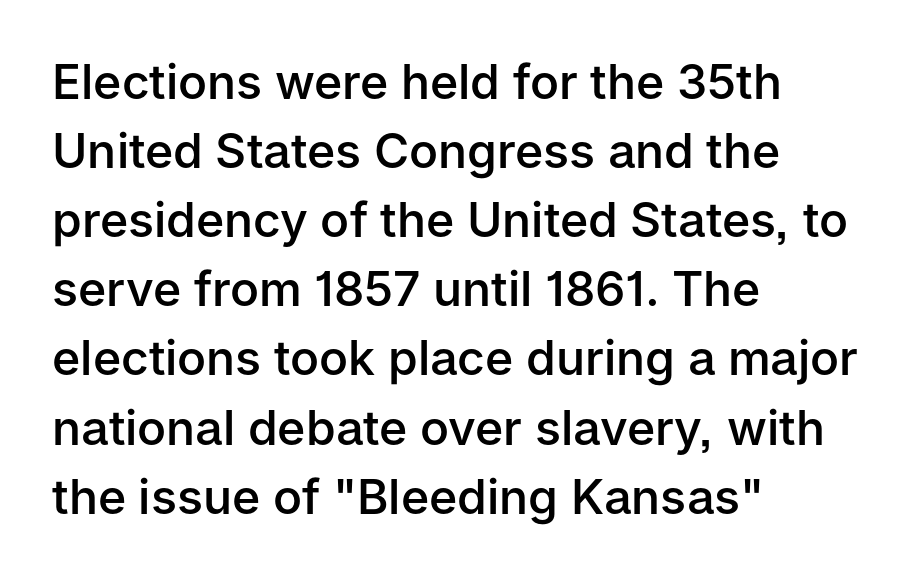
Q: Is the text bold? A: Semi-bold.
Q: Is the text italic (slanted)? A: No, it is upright.
Q: Is the typeface a serif or a sans-serif typeface? A: Sans-serif.
Q: Is the text underlined? A: No.
Q: How is the paragraph aligned? A: Left-aligned.
Q: Is the spacing between letters normal or unusually wide? A: Normal.
Q: Is the spacing between lines tight, normal or loose? A: Normal.
Q: Width (condensed, normal, or wide)? A: Normal.
Q: Stroke contrast? A: Low.
Q: x-height? A: Medium.
Q: Monospaced? A: No.
